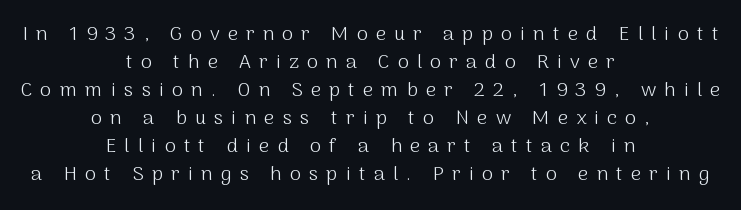
{"italic": "no", "bold": "no", "underline": "no", "align": "center", "line_spacing": "normal", "line_spacing_ratio": 1.4, "letter_spacing": "wide", "letter_spacing_em": 0.41, "glyph_px": 20}
